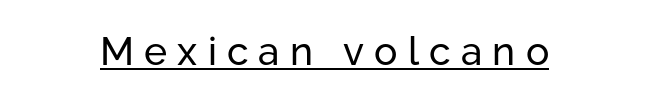
The image shows 39 px regular-weight sans-serif type, upright; set unusually wide letter spacing (+0.26 em), underlined; low stroke contrast and a medium x-height.
